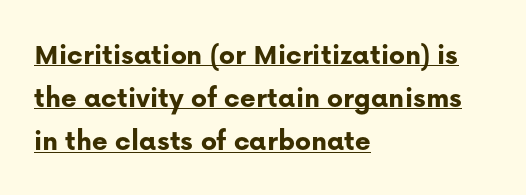
The image shows 30 px bold sans-serif type, upright; set left-aligned, normal line spacing (1.44x), normal letter spacing, underlined; low stroke contrast and a medium x-height.
